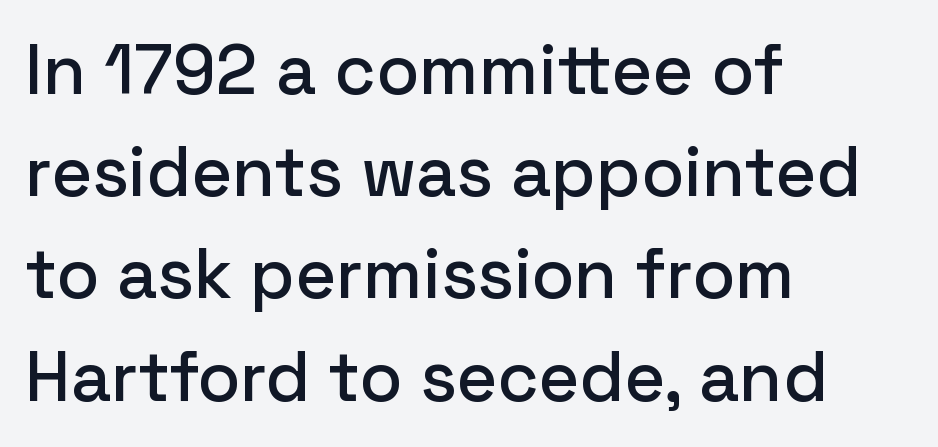
The image shows 70 px sans-serif type, upright; set left-aligned, normal line spacing (1.46x), normal letter spacing, not underlined; low stroke contrast and a medium x-height.
